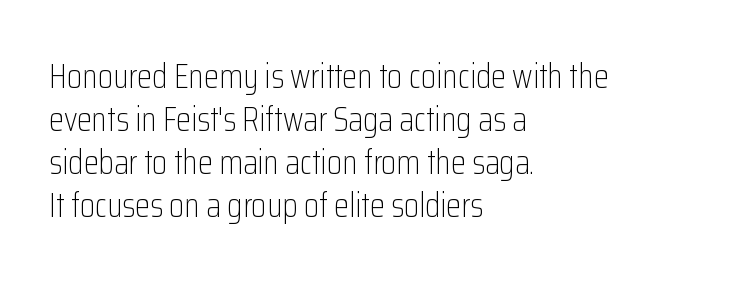
Letters rest on an invisible, unmarked baseline. The compositor pushed each line to the left boundary. Regarding serifs, this sample does without them. Each letter keeps its own natural width here, so spacing adapts to shape. Summary of vertical rhythm: regular, with standard interline spacing.
